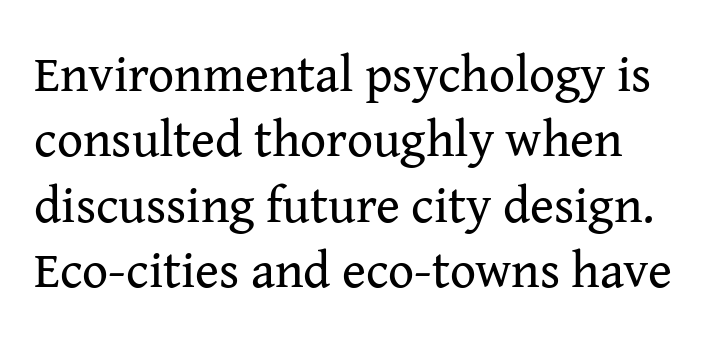
Weight: regular or lighter. Short note: letters normally spaced. Check the space under the baseline: it is left empty. Ascenders rise straight up at ninety degrees. I'd call this a serif setting — the letters wear small feet.
